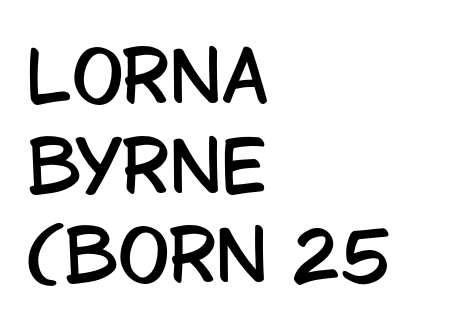
Any mark beneath the type? The region is blank. Each line starts at the same left margin while the right side varies. Looks like regular typesetting: each glyph gets only the width it needs. In terms of letterspacing, this is plain default setting.
